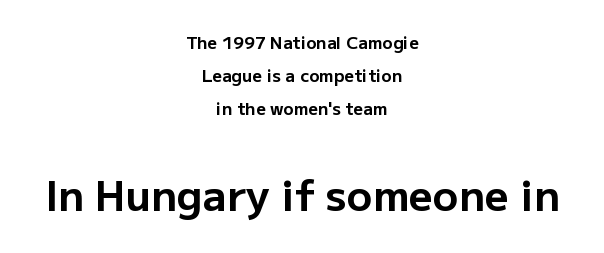
{"serif": "no", "italic": "no", "bold": "yes", "weight": "bold", "width": "normal", "stroke_contrast": "low", "x_height": "medium", "monospaced": "no", "underline": "no", "align": "center", "line_spacing": "loose", "line_spacing_ratio": 1.94, "letter_spacing": "normal", "letter_spacing_em": 0.0, "larger_block": "second", "size_ratio": 2.47, "glyph_px": 42}
